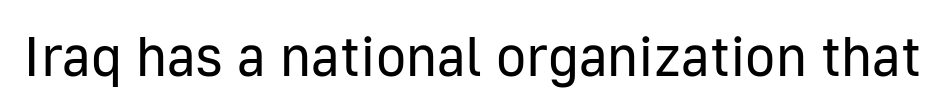
Check where the strokes stop: nothing finishes them off — pure sans. The rendering keeps characters at their native spacing. Lines of text with bare space underneath. No extra ink here — the face is not bold. You could not count columns in this text — the font is proportionally spaced. The axis of the letterforms is exactly vertical.
